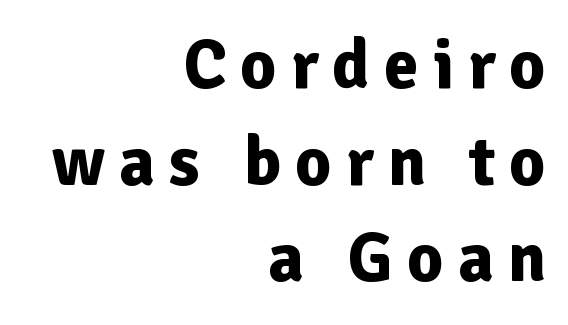
{"serif": "no", "italic": "no", "bold": "yes", "weight": "bold", "width": "normal", "stroke_contrast": "low", "x_height": "medium", "monospaced": "no", "underline": "no", "align": "right", "line_spacing": "normal", "line_spacing_ratio": 1.38, "letter_spacing": "wide", "letter_spacing_em": 0.2, "glyph_px": 70}
